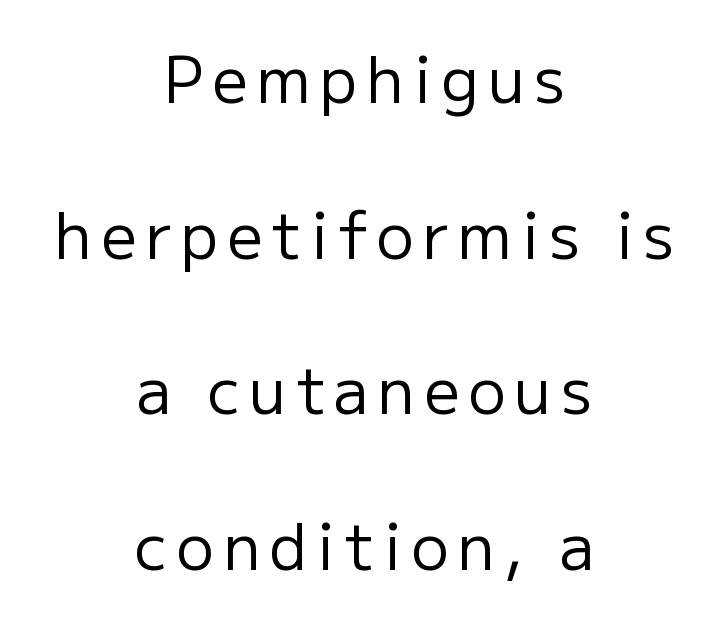
Check where the strokes stop: nothing finishes them off — pure sans. No chunkiness to these letters — they're not bold. A centered setting, common on invitations and titles, is used for this passage. Horizontal bands of white between lines are thick stripes. Is this a fixed-width face? No — the glyphs have proportional, varying widths. Posture: upright roman.
